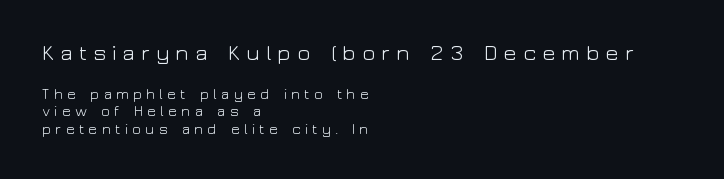
Ordinary non-slanted type is in use. Here the first block reads like a headline and the second like body copy. No letter is thick-stroked: the sample isn't bold. The rendering anchors every line to the left-hand side. These lines have a slow, spaced-out rhythm from letter to letter.
